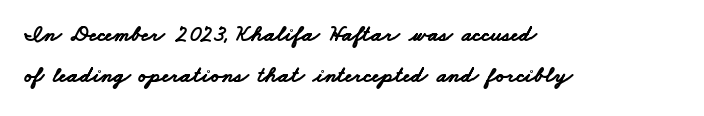
{"bold": "yes", "underline": "no", "align": "left", "line_spacing_ratio": 1.8, "letter_spacing": "normal", "letter_spacing_em": 0.0, "glyph_px": 23}
